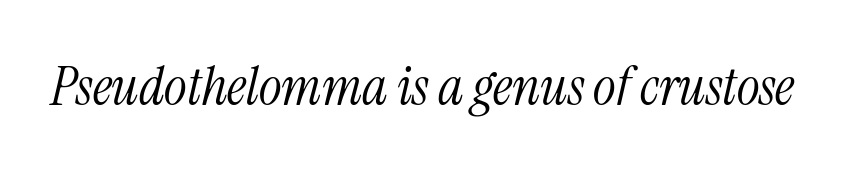
{"serif": "yes", "italic": "yes", "lean": "right", "slant_degrees": 13, "bold": "no", "weight": "light", "width": "condensed", "stroke_contrast": "medium", "x_height": "medium", "monospaced": "no", "underline": "no", "letter_spacing": "normal", "letter_spacing_em": 0.0, "glyph_px": 54}
